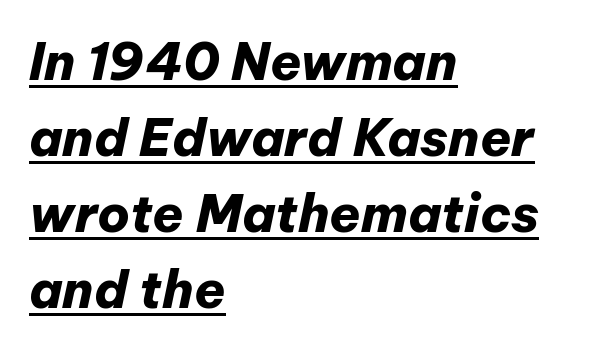
The setting favours the left margin, as ordinary paragraphs usually do. Between one letter and the next there's only the usual sliver of space. Looking at the ascenders, they clearly lean. The sample has been set heavy, in full bold.
